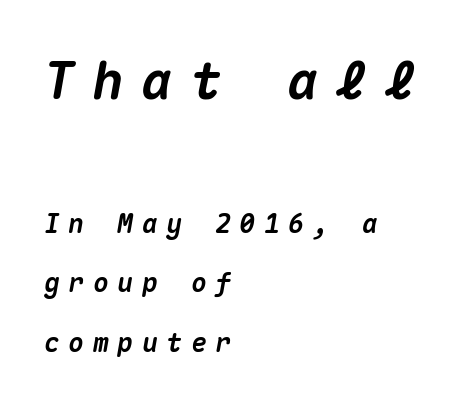
Q: Is the text bold? A: Yes.
Q: Is the text italic (slanted)? A: Yes, it leans right by about 10 degrees.
Q: Is the text underlined? A: No.
Q: How is the paragraph aligned? A: Left-aligned.
Q: Is the spacing between letters normal or unusually wide? A: Unusually wide.
Q: Is the spacing between lines tight, normal or loose? A: Loose.
Q: Which block of text is set in a larger size, the first (top) or the second (bottom)? A: The first (top) one.
Q: Width (condensed, normal, or wide)? A: Normal.
Q: Stroke contrast? A: Medium.
Q: x-height? A: Medium.
Q: Monospaced? A: Yes.
